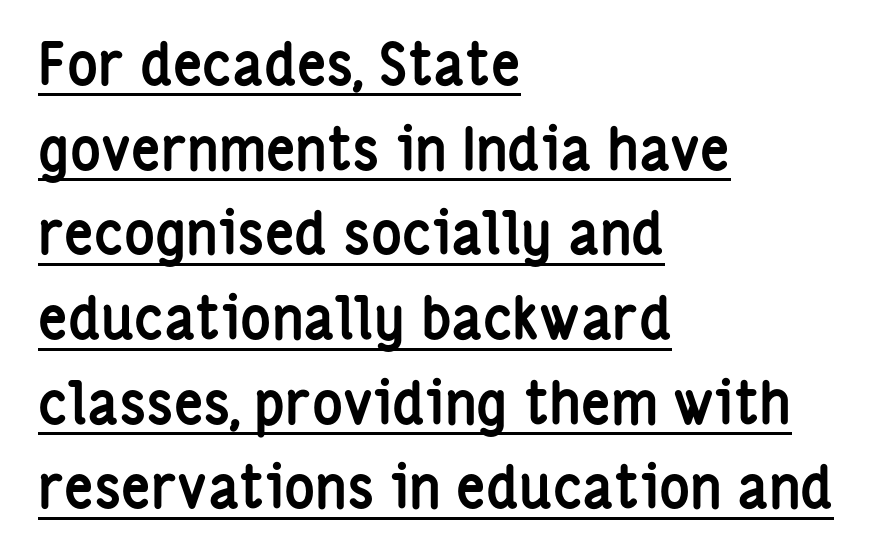
Honestly, the letter spacing is just normal — you wouldn't notice it. Every character sits straight up, as roman type does. In terms of letterform style, serifs are entirely absent. The string is rendered with underlining switched on. On the weight axis this lands at bold, roughly 700.
